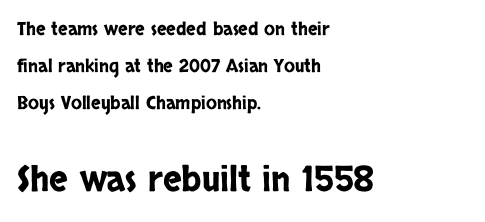
Caption: standard tracking, unaltered. Notice how the stems are strictly vertical — no italics here. This is sans-serif lettering, the kind often seen on screens and signage. The letters in the lower block stand taller than those in the block above. Line spacing here is loose.
